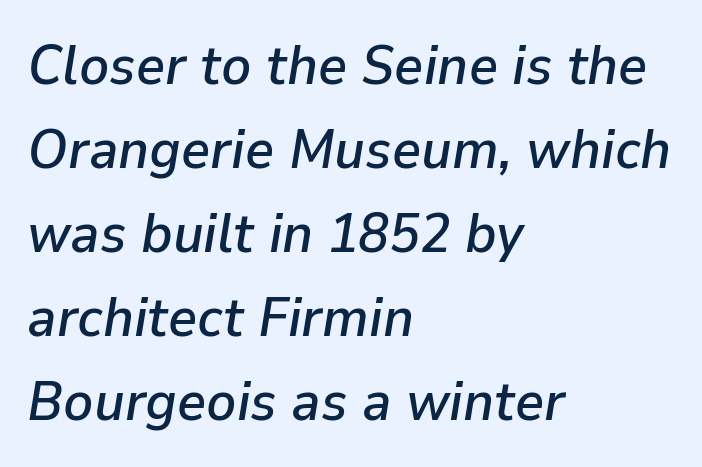
Q: Is the text italic (slanted)? A: Yes, it leans right by about 9 degrees.
Q: Is the text underlined? A: No.
Q: How is the paragraph aligned? A: Left-aligned.
Q: Is the spacing between letters normal or unusually wide? A: Normal.
Q: Is the spacing between lines tight, normal or loose? A: Normal.
Q: Width (condensed, normal, or wide)? A: Normal.
Q: Stroke contrast? A: Low.
Q: x-height? A: Medium.
Q: Monospaced? A: No.
